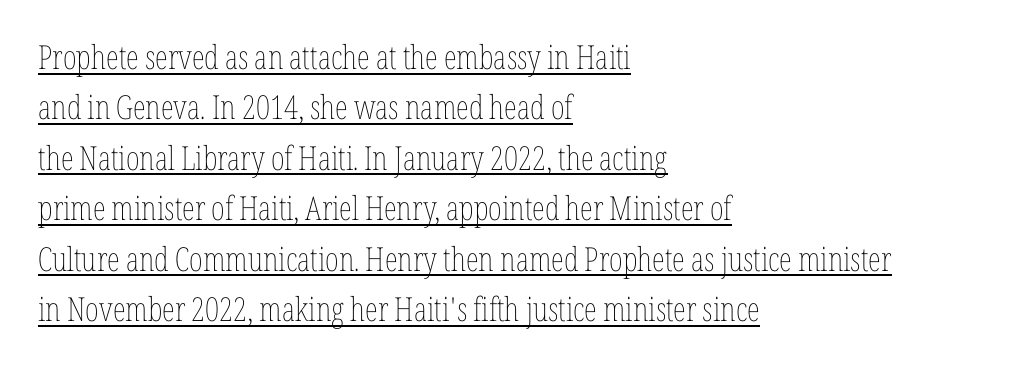
Character widths vary here, with narrow letters taking less room than wide ones. No italicization has been applied; the sample stays upright. Vertically, the passage feels balanced, rows spaced as you'd expect. Vertical stems look standard width or narrower in stroke. Compared with typical body copy, the letter spacing here is the same.
